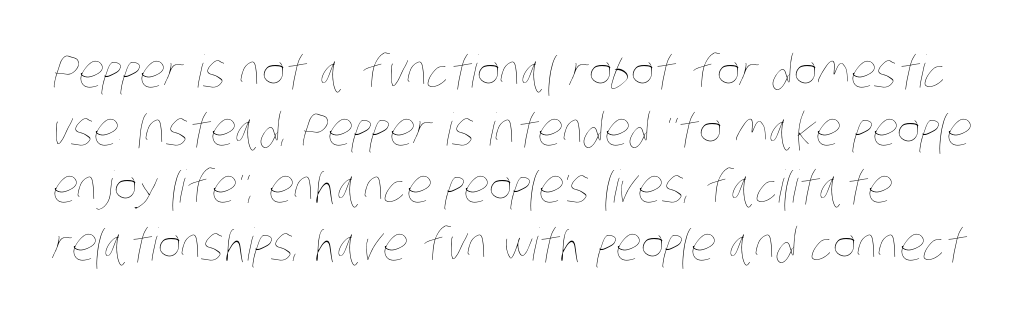
The image shows 45 px thin, condensed type; set normal line spacing (1.28x), normal letter spacing, not underlined; low stroke contrast and a large x-height.
